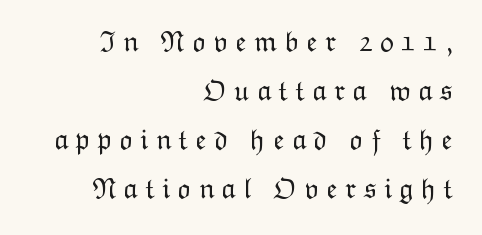
Q: Is the text bold? A: No.
Q: Is the text italic (slanted)? A: No, it is upright.
Q: Is the text underlined? A: No.
Q: How is the paragraph aligned? A: Right-aligned.
Q: Is the spacing between letters normal or unusually wide? A: Unusually wide.
Q: Is the spacing between lines tight, normal or loose? A: Normal.
Q: Width (condensed, normal, or wide)? A: Normal.
Q: Stroke contrast? A: Low.
Q: x-height? A: Medium.
Q: Monospaced? A: No.
